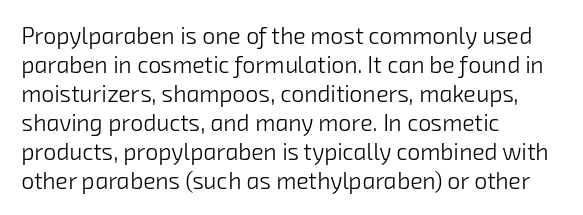
Lines of text with bare space underneath. Stems and bowls with no extra thickness — not bold. The rendering keeps characters at their native spacing. In terms of leading, this rendering sits right in the middle.
